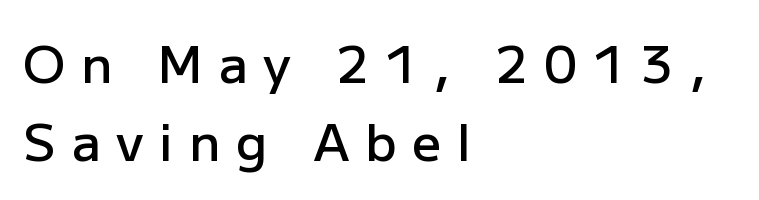
Teacher's note: observe the even left margin — that is flush-left alignment. Is this a fixed-width face? No — the glyphs have proportional, varying widths. Typesetter's note: demi weight, one step under bold. This block has exactly the height ordinary leading produces. The horizontal fit of the characters is loose and conspicuously gappy.
